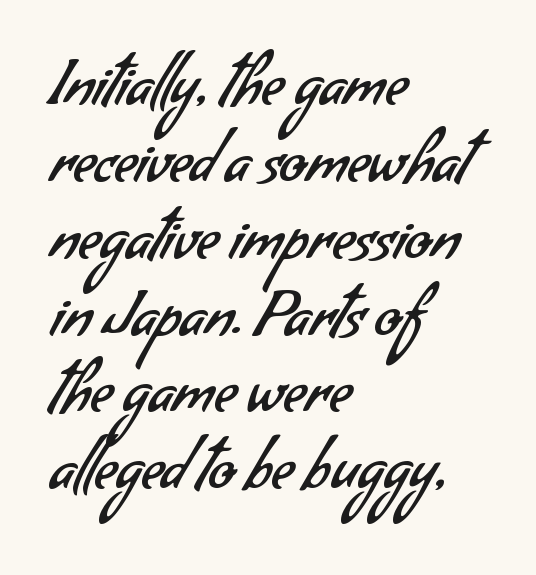
The image shows 61 px regular-weight sans-serif type; set left-aligned, normal line spacing (1.26x), normal letter spacing, not underlined; low stroke contrast and a small x-height.
